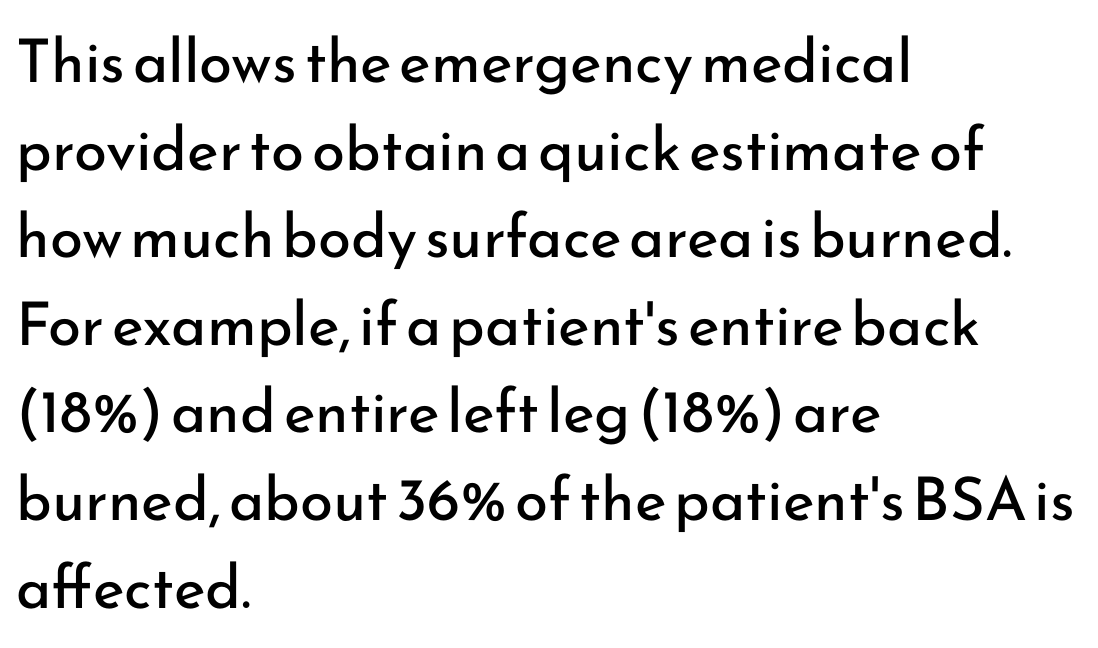
The image shows 60 px regular-weight sans-serif type, upright; set left-aligned, normal line spacing (1.46x), normal letter spacing, not underlined; low stroke contrast and a small x-height.
